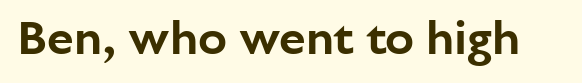
Inter-character spacing is left at the font's built-in metrics. The typography opts for an upright posture over an oblique one. Underline: absent. What kind of face is this? One without serifs — a sans. You could not count columns in this text — the font is proportionally spaced.
